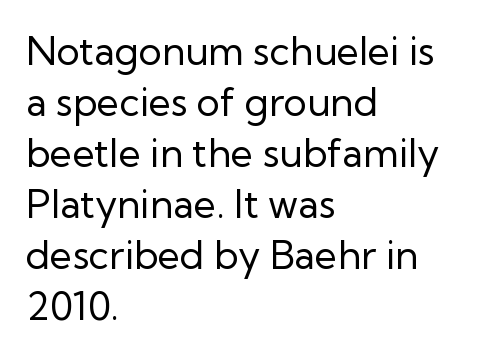
Is this a fixed-width face? No — the glyphs have proportional, varying widths. Letters rest on an invisible, unmarked baseline. The horizontal fit of the characters is conventional and even. Quick note: interline space is typical. Caption: face not bold, strokes unweighted. The rendering anchors every line to the left-hand side.
